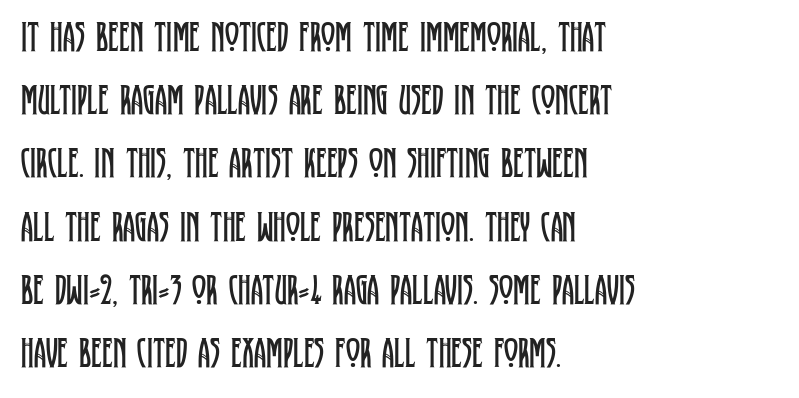
The image shows 43 px regular-weight, condensed serif type, upright; set left-aligned, normal line spacing (1.47x), normal letter spacing, not underlined; low stroke contrast and a large x-height.
